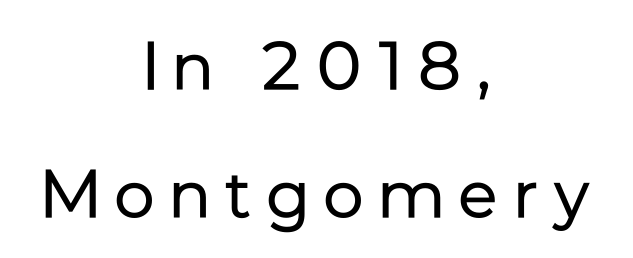
Q: Is the text bold? A: No.
Q: Is the text italic (slanted)? A: No, it is upright.
Q: Is the typeface a serif or a sans-serif typeface? A: Sans-serif.
Q: Is the text underlined? A: No.
Q: How is the paragraph aligned? A: Centered.
Q: Is the spacing between letters normal or unusually wide? A: Unusually wide.
Q: Is the spacing between lines tight, normal or loose? A: Loose.
Q: Width (condensed, normal, or wide)? A: Normal.
Q: Stroke contrast? A: Low.
Q: x-height? A: Medium.
Q: Monospaced? A: No.
